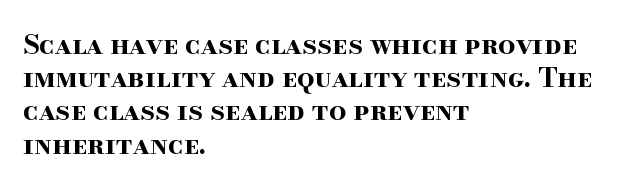
Q: Is the text bold? A: Yes.
Q: Is the text italic (slanted)? A: No, it is upright.
Q: Is the text underlined? A: No.
Q: How is the paragraph aligned? A: Left-aligned.
Q: Is the spacing between letters normal or unusually wide? A: Normal.
